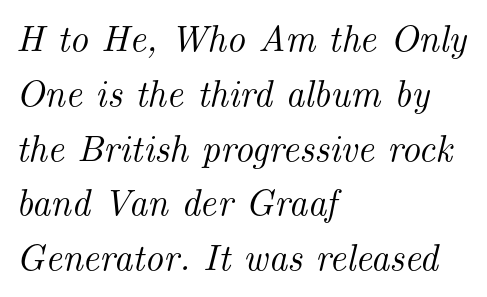
{"serif": "yes", "italic": "yes", "lean": "right", "slant_degrees": 14, "width": "normal", "stroke_contrast": "medium", "x_height": "small", "monospaced": "no", "underline": "no", "align": "left", "line_spacing": "normal", "line_spacing_ratio": 1.48, "letter_spacing": "normal", "letter_spacing_em": 0.0, "glyph_px": 37}
